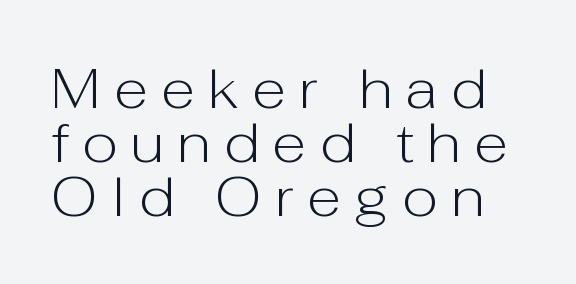
Someone cranked the tracking dial way up on this one. Anything drawn beneath the words? Only blank space. Caption: face not bold, strokes unweighted. Nope, no serifs anywhere on these letters. Varying glyph widths throughout — classic text-font behaviour.
